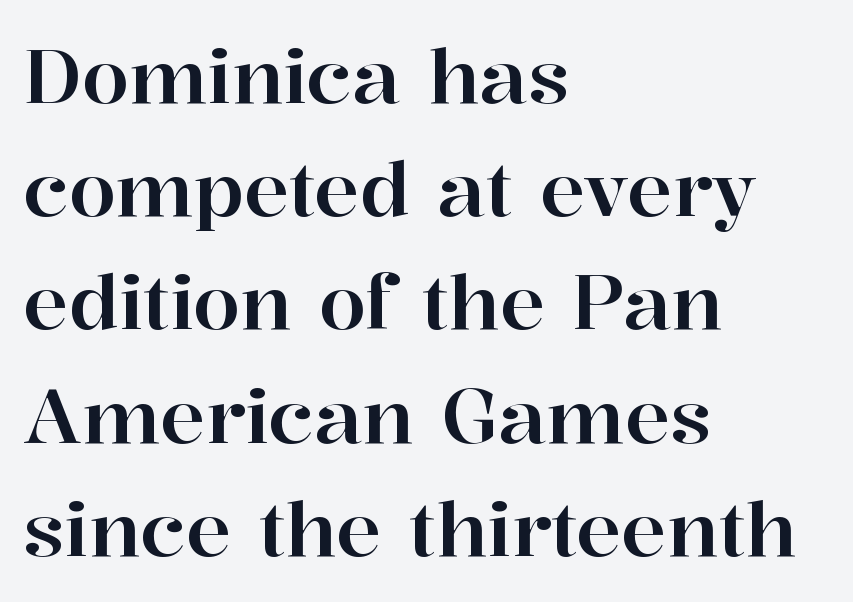
Q: Is the text italic (slanted)? A: No, it is upright.
Q: Is the typeface a serif or a sans-serif typeface? A: Serif.
Q: Is the text underlined? A: No.
Q: How is the paragraph aligned? A: Left-aligned.
Q: Is the spacing between letters normal or unusually wide? A: Normal.
Q: Is the spacing between lines tight, normal or loose? A: Normal.
Q: Width (condensed, normal, or wide)? A: Normal.
Q: Stroke contrast? A: High.
Q: x-height? A: Medium.
Q: Monospaced? A: No.
